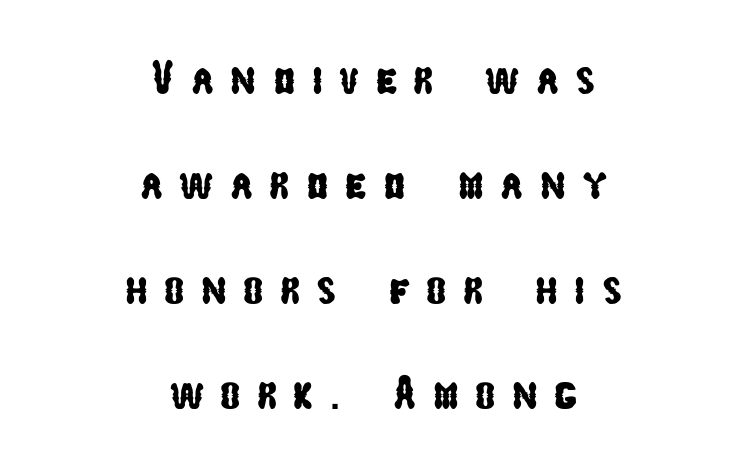
Note: no serifs on the glyphs. Character widths vary here, with narrow letters taking less room than wide ones. A student would call this center alignment; a typographer would say set centered. Tracking value appears strongly positive — letters spread wide.
